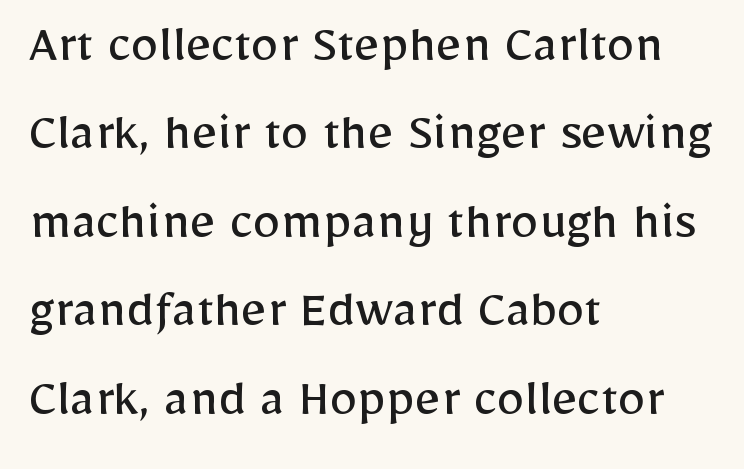
{"serif": "no", "italic": "no", "bold": "no", "weight": "regular", "width": "normal", "stroke_contrast": "low", "x_height": "medium", "monospaced": "no", "underline": "no", "align": "left", "line_spacing": "normal", "line_spacing_ratio": 1.58, "letter_spacing": "normal", "letter_spacing_em": 0.0, "glyph_px": 56}
